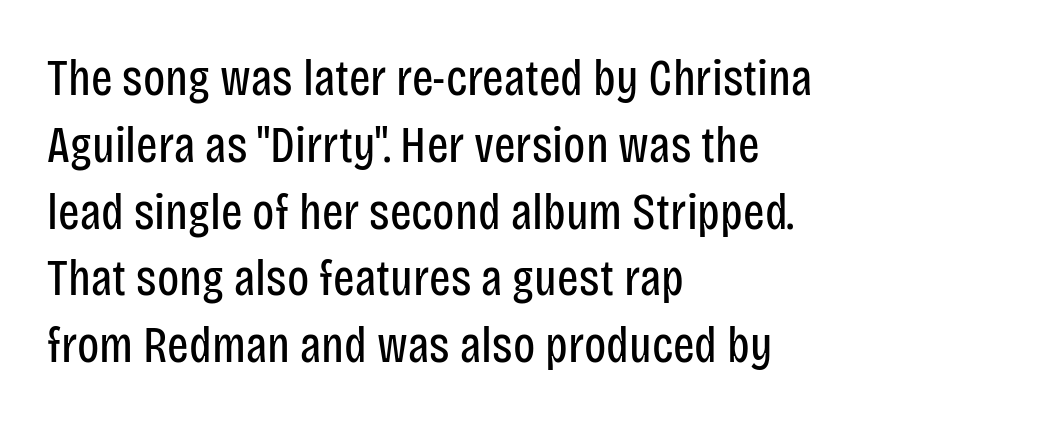
Q: Is the text bold? A: No.
Q: Is the text italic (slanted)? A: No, it is upright.
Q: Is the typeface a serif or a sans-serif typeface? A: Sans-serif.
Q: Is the text underlined? A: No.
Q: How is the paragraph aligned? A: Left-aligned.
Q: Is the spacing between letters normal or unusually wide? A: Normal.
Q: Is the spacing between lines tight, normal or loose? A: Normal.
Q: Width (condensed, normal, or wide)? A: Condensed.
Q: Stroke contrast? A: Low.
Q: x-height? A: Large.
Q: Monospaced? A: No.
